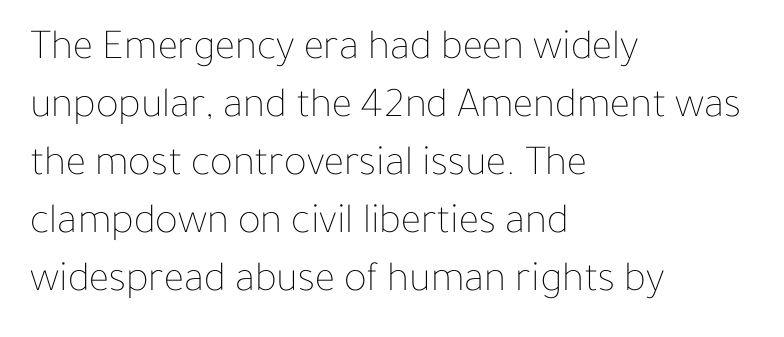
Q: Is the text bold? A: No.
Q: Is the text italic (slanted)? A: No, it is upright.
Q: Is the text underlined? A: No.
Q: How is the paragraph aligned? A: Left-aligned.
Q: Is the spacing between letters normal or unusually wide? A: Normal.
Q: Is the spacing between lines tight, normal or loose? A: Normal.
Q: Width (condensed, normal, or wide)? A: Normal.
Q: Stroke contrast? A: Low.
Q: x-height? A: Medium.
Q: Monospaced? A: No.
